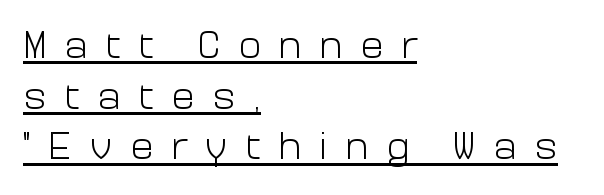
The image shows 39 px light sans-serif type, upright; set left-aligned, normal line spacing (1.3x), unusually wide letter spacing (+0.45 em), underlined; low stroke contrast and a medium x-height.
